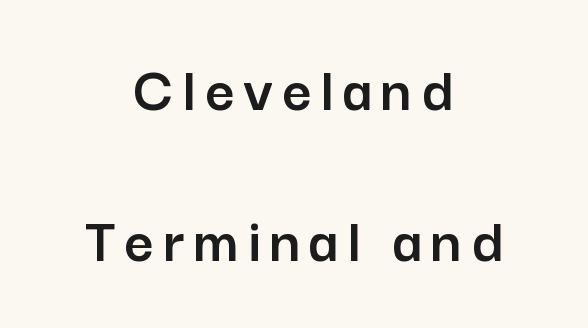
Glance below the letters and you will spot only blank space. Italic? Not at all — the glyphs are vertical. Spacing verdict: proportional, widths tailored to each character. This sample trades compactness for vertical openness between lines. Stroke terminals: plain, sans-serif. Both edges are ragged and mirror each other, which tells us the setting is centered.
